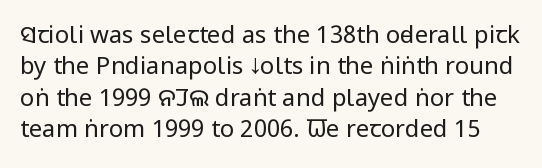
Q: Is the text bold? A: No.
Q: Is the text italic (slanted)? A: No, it is upright.
Q: Is the text underlined? A: No.
Q: Is the spacing between letters normal or unusually wide? A: Normal.
Q: Is the spacing between lines tight, normal or loose? A: Normal.
